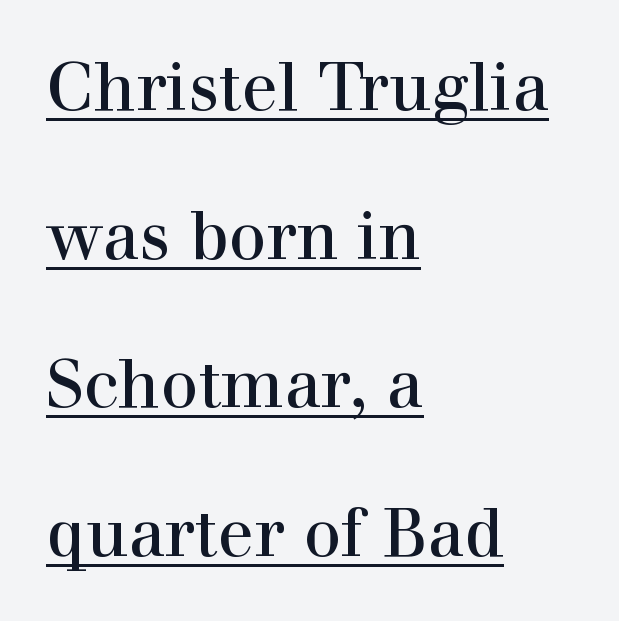
{"serif": "yes", "italic": "no", "width": "normal", "x_height": "medium", "monospaced": "no", "underline": "yes", "align": "left", "line_spacing": "loose", "line_spacing_ratio": 2.22, "letter_spacing": "normal", "letter_spacing_em": 0.0, "glyph_px": 67}
